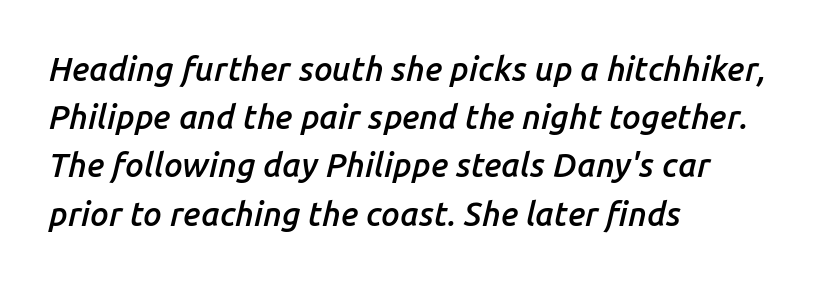
Q: Is the text bold? A: Semi-bold.
Q: Is the text italic (slanted)? A: Yes, it leans right by about 14 degrees.
Q: Is the text underlined? A: No.
Q: How is the paragraph aligned? A: Left-aligned.
Q: Is the spacing between letters normal or unusually wide? A: Normal.
Q: Is the spacing between lines tight, normal or loose? A: Normal.
Q: Width (condensed, normal, or wide)? A: Normal.
Q: Stroke contrast? A: Low.
Q: x-height? A: Medium.
Q: Monospaced? A: No.
